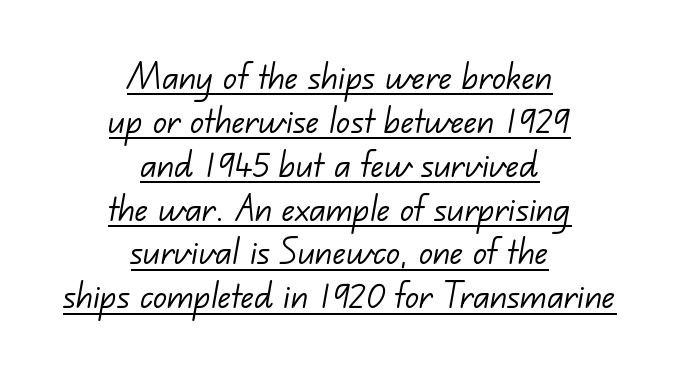
Q: Is the text bold? A: No.
Q: Is the typeface a serif or a sans-serif typeface? A: Sans-serif.
Q: Is the text underlined? A: Yes.
Q: How is the paragraph aligned? A: Centered.
Q: Is the spacing between letters normal or unusually wide? A: Normal.
Q: Is the spacing between lines tight, normal or loose? A: Tight.
Q: Width (condensed, normal, or wide)? A: Normal.
Q: Stroke contrast? A: Low.
Q: x-height? A: Small.
Q: Monospaced? A: No.
